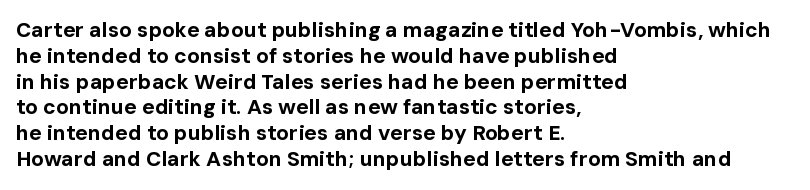
{"italic": "no", "bold": "yes", "underline": "no", "align": "left", "line_spacing_ratio": 1.23, "letter_spacing": "normal", "letter_spacing_em": 0.0, "glyph_px": 21}
